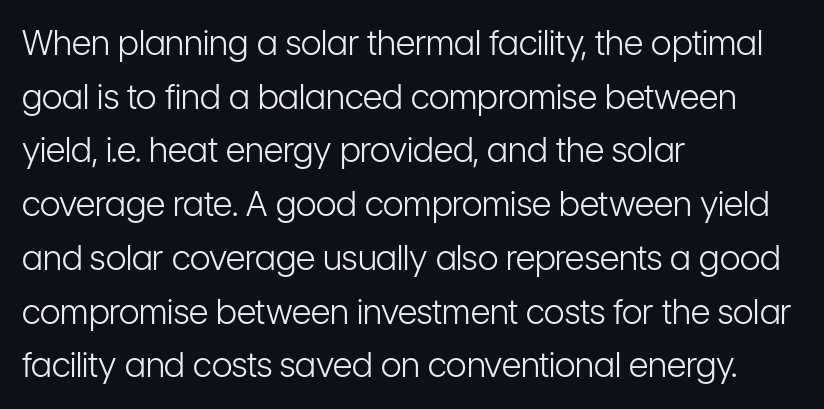
The image shows 34 px light, condensed sans-serif type, upright; set left-aligned, normal line spacing (1.58x), normal letter spacing, not underlined; low stroke contrast and a medium x-height.
